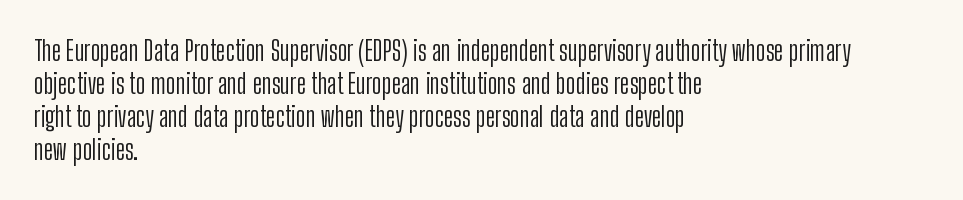
{"italic": "no", "bold": "no", "underline": "no", "align": "left", "line_spacing_ratio": 1.22, "letter_spacing": "normal", "letter_spacing_em": 0.0, "glyph_px": 27}
